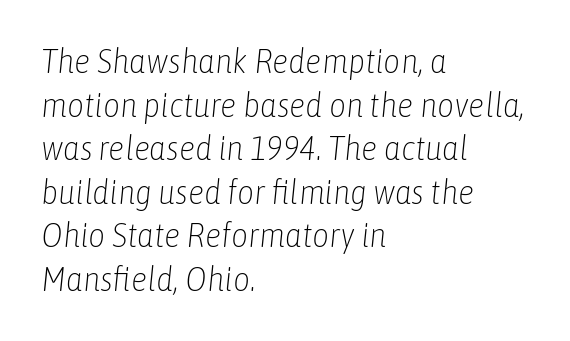
Yep, that's italic — everything's leaning. Leading matches the norm, producing a regular column. Counters stay open thanks to moderate or lighter strokes. Characters follow at the spacing the type designer built in. Clear beneath every line of the passage.
